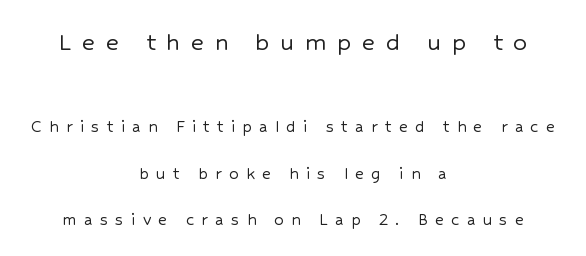
{"serif": "no", "italic": "no", "width": "normal", "stroke_contrast": "low", "x_height": "medium", "monospaced": "no", "underline": "no", "align": "center", "line_spacing": "loose", "line_spacing_ratio": 2.43, "letter_spacing": "wide", "letter_spacing_em": 0.38, "larger_block": "first", "size_ratio": 1.47, "glyph_px": 28}
